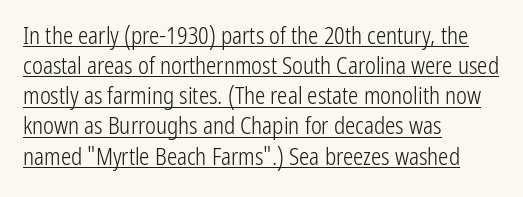
The image shows 23 px text type, upright; set left-aligned, normal line spacing (1.31x), normal letter spacing, underlined.
